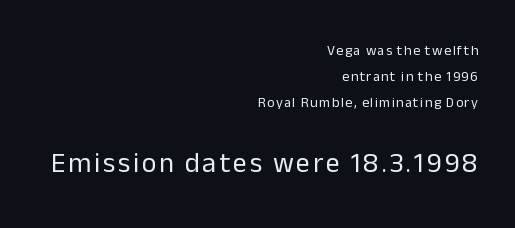
The image shows 28 px regular-weight sans-serif type, upright; set right-aligned, line spacing 1.85x, not underlined; the second (bottom) block is 2.0x larger; low stroke contrast and a medium x-height.
